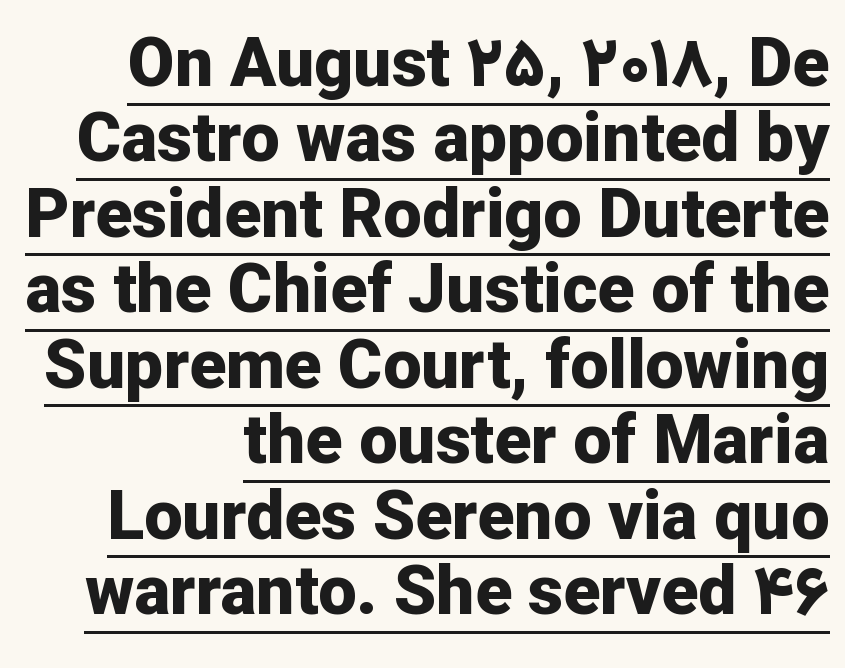
{"serif": "no", "italic": "no", "bold": "yes", "weight": "bold", "width": "normal", "stroke_contrast": "low", "x_height": "medium", "monospaced": "no", "underline": "yes", "align": "right", "line_spacing": "tight", "line_spacing_ratio": 1.11, "letter_spacing": "normal", "letter_spacing_em": 0.0, "glyph_px": 68}
